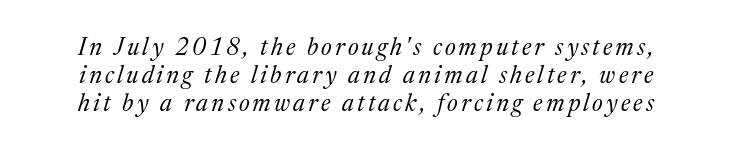
{"italic": "yes", "lean": "right", "slant_degrees": 17, "bold": "no", "underline": "no", "line_spacing_ratio": 1.16, "glyph_px": 24}
